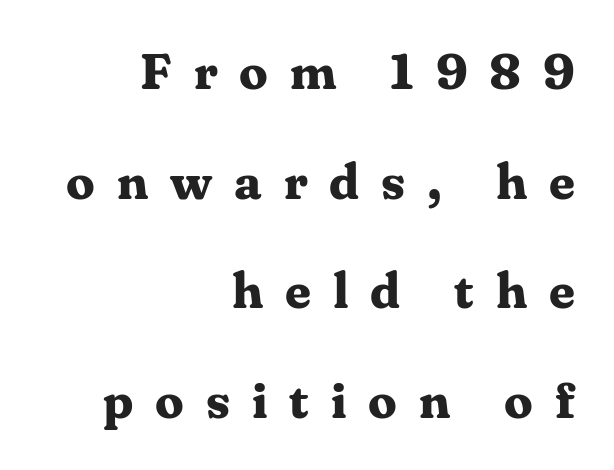
The image shows 51 px bold serif type, upright; set right-aligned, loose line spacing (2.15x), unusually wide letter spacing (+0.43 em), not underlined; medium stroke contrast and a medium x-height.
